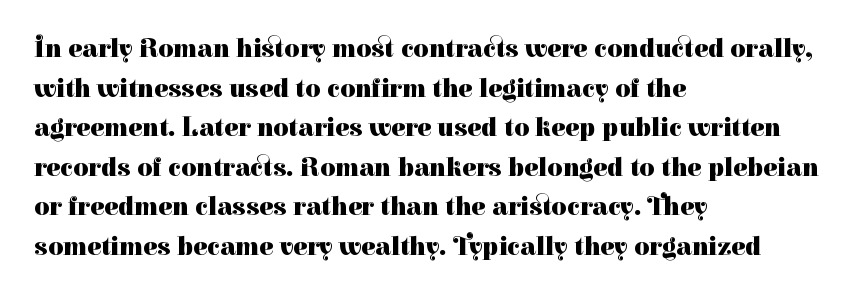
{"italic": "no", "bold": "yes", "underline": "no", "align": "left", "line_spacing": "normal", "line_spacing_ratio": 1.52, "letter_spacing": "normal", "letter_spacing_em": 0.0, "glyph_px": 26}
